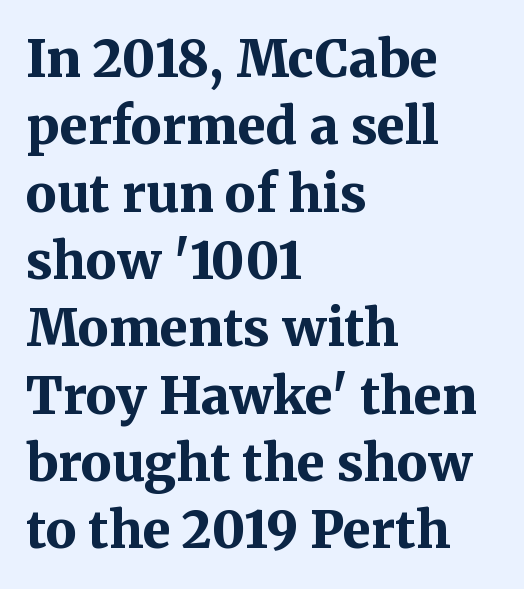
{"serif": "yes", "italic": "no", "bold": "yes", "weight": "bold", "width": "normal", "stroke_contrast": "medium", "x_height": "medium", "monospaced": "no", "underline": "no", "align": "left", "line_spacing": "normal", "line_spacing_ratio": 1.32, "letter_spacing": "normal", "letter_spacing_em": 0.0, "glyph_px": 51}
